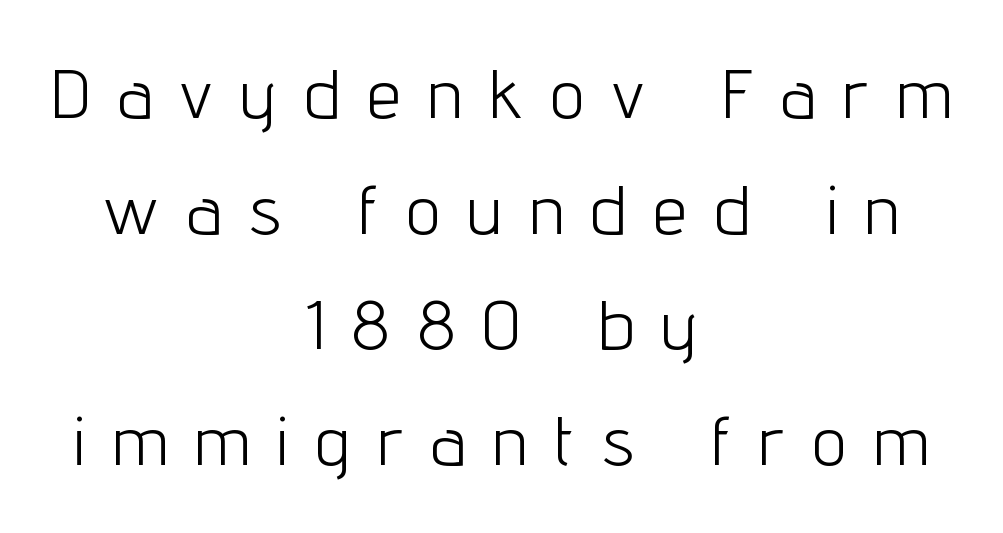
The image shows 68 px light, condensed sans-serif type, upright; set centered, normal line spacing (1.7x), unusually wide letter spacing (+0.42 em), not underlined; low stroke contrast and a medium x-height.
